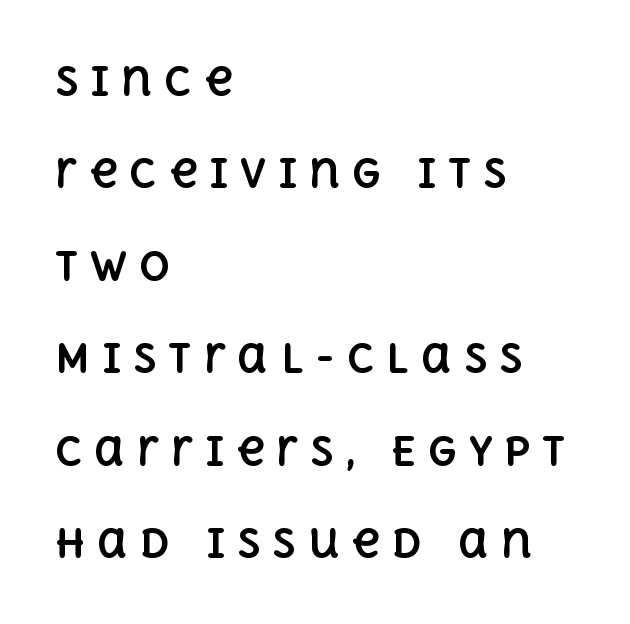
The image shows 39 px bold type, upright; set left-aligned, loose line spacing (2.37x), unusually wide letter spacing (+0.3 em), not underlined; a large x-height.
